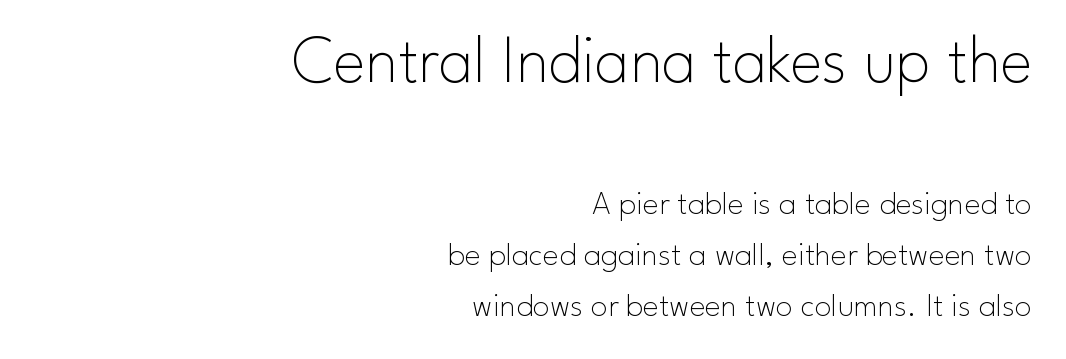
Q: Is the text bold? A: No.
Q: Is the text italic (slanted)? A: No, it is upright.
Q: Is the typeface a serif or a sans-serif typeface? A: Sans-serif.
Q: Is the text underlined? A: No.
Q: How is the paragraph aligned? A: Right-aligned.
Q: Is the spacing between letters normal or unusually wide? A: Normal.
Q: Is the spacing between lines tight, normal or loose? A: Normal.
Q: Which block of text is set in a larger size, the first (top) or the second (bottom)? A: The first (top) one.
Q: Width (condensed, normal, or wide)? A: Normal.
Q: Stroke contrast? A: Low.
Q: x-height? A: Small.
Q: Monospaced? A: No.
